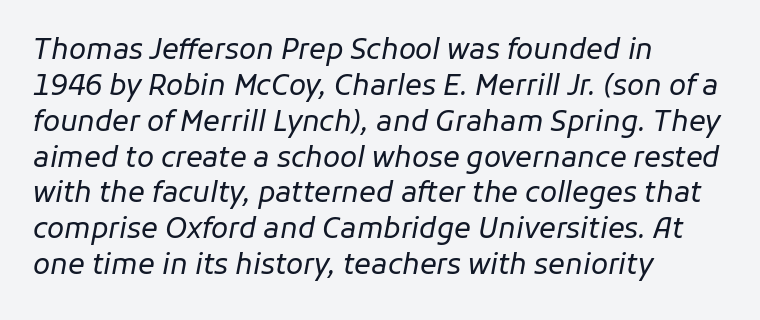
Q: Is the text bold? A: No.
Q: Is the text italic (slanted)? A: Yes, it leans right by about 11 degrees.
Q: Is the text underlined? A: No.
Q: How is the paragraph aligned? A: Left-aligned.
Q: Is the spacing between letters normal or unusually wide? A: Normal.
Q: Is the spacing between lines tight, normal or loose? A: Normal.
Q: Width (condensed, normal, or wide)? A: Normal.
Q: Stroke contrast? A: Low.
Q: x-height? A: Medium.
Q: Monospaced? A: No.
